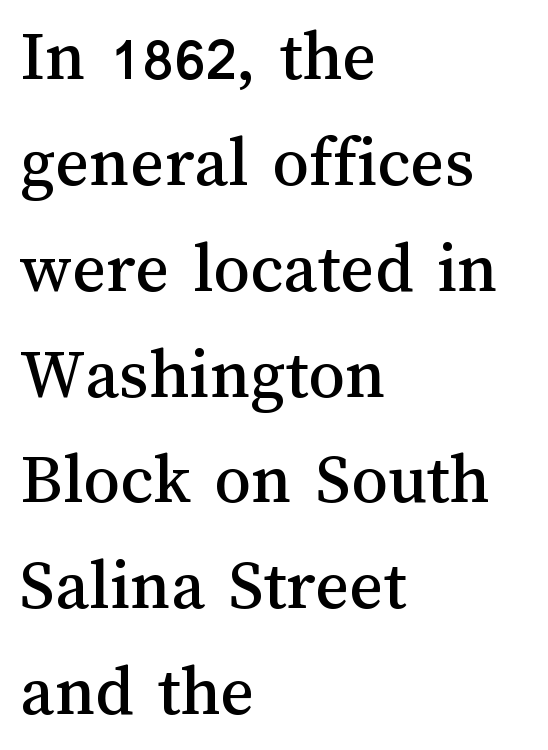
{"italic": "no", "width": "normal", "stroke_contrast": "medium", "x_height": "medium", "monospaced": "no", "underline": "no", "align": "left", "line_spacing": "normal", "line_spacing_ratio": 1.45, "letter_spacing": "normal", "letter_spacing_em": 0.0, "glyph_px": 73}
